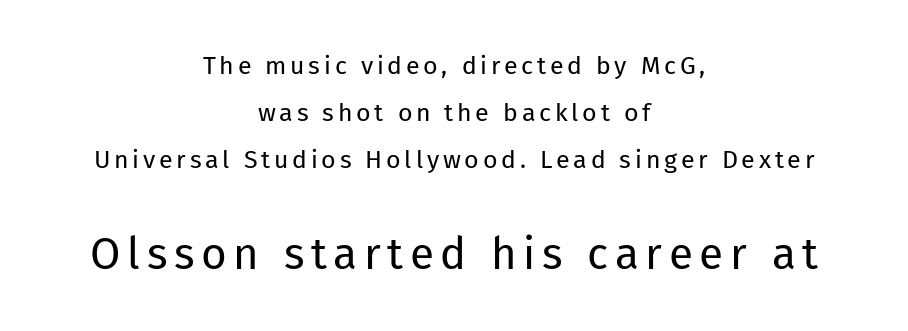
Q: Is the text bold? A: No.
Q: Is the text italic (slanted)? A: No, it is upright.
Q: Is the typeface a serif or a sans-serif typeface? A: Sans-serif.
Q: Is the text underlined? A: No.
Q: How is the paragraph aligned? A: Centered.
Q: Which block of text is set in a larger size, the first (top) or the second (bottom)? A: The second (bottom) one.
Q: Width (condensed, normal, or wide)? A: Normal.
Q: Stroke contrast? A: Low.
Q: x-height? A: Medium.
Q: Monospaced? A: No.
